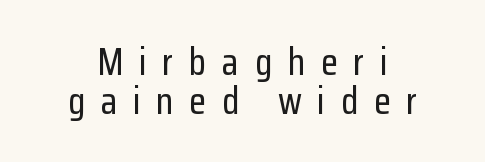
The image shows 39 px condensed sans-serif type, upright; set centered, tight line spacing (0.99x), unusually wide letter spacing (+0.4 em), not underlined; low stroke contrast and a medium x-height.
